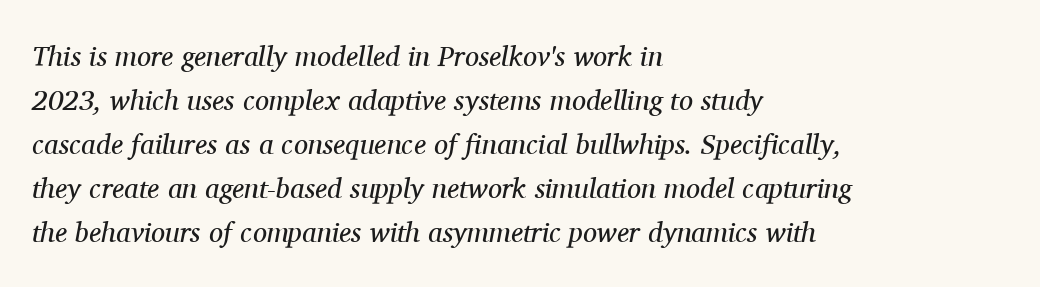
Slanted lettering throughout. One-word summary of the alignment: left. Spacing between characters is what you'd get straight out of the box. Honestly, the row spacing looks completely unremarkable. Has an underline been added? It has not. Think standard paragraph weight, or any step lighter than that.
